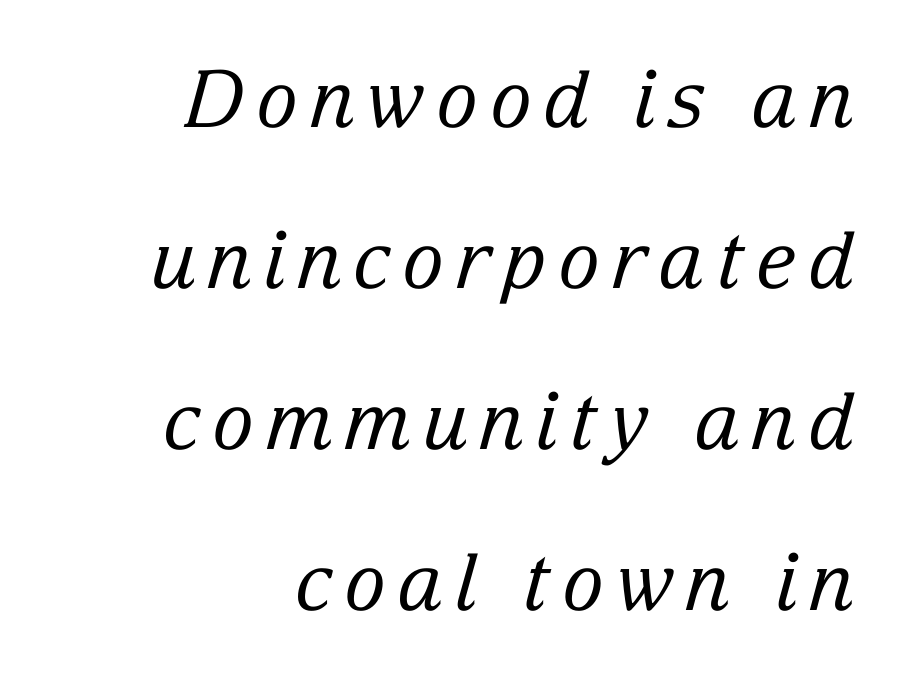
The image shows 79 px regular-weight serif type, italic (leaning right); set right-aligned, loose line spacing (2.04x), not underlined; low stroke contrast and a medium x-height.
